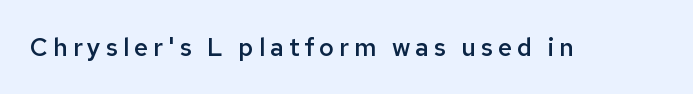
{"italic": "no", "bold": "semi", "underline": "no", "letter_spacing": "wide", "letter_spacing_em": 0.2, "glyph_px": 25}
